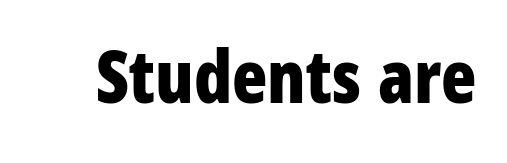
{"serif": "no", "italic": "no", "bold": "yes", "weight": "bold", "width": "condensed", "stroke_contrast": "low", "x_height": "large", "monospaced": "no", "underline": "no", "letter_spacing": "normal", "letter_spacing_em": 0.0, "glyph_px": 73}
